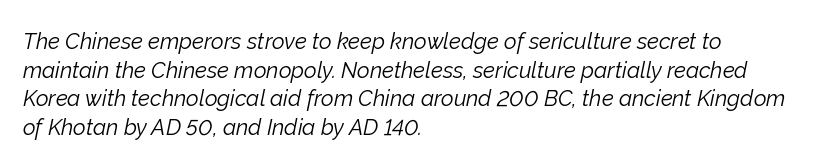
The image shows 22 px text type, italic (leaning right); set left-aligned, normal line spacing (1.3x), normal letter spacing, not underlined.
